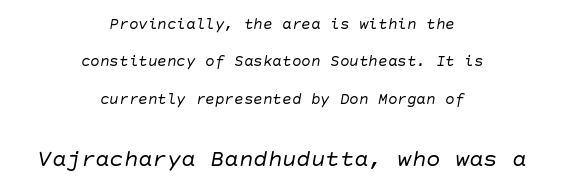
{"italic": "yes", "lean": "right", "slant_degrees": 10, "bold": "no", "underline": "no", "align": "center", "line_spacing": "loose", "line_spacing_ratio": 2.34, "letter_spacing": "normal", "letter_spacing_em": 0.0, "larger_block": "second", "size_ratio": 1.5, "glyph_px": 24}
